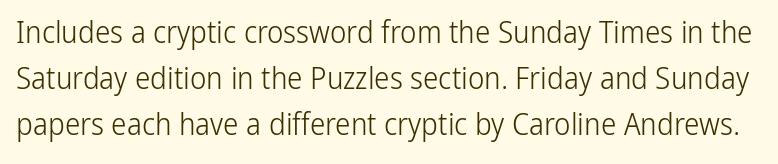
{"serif": "no", "italic": "no", "bold": "no", "weight": "light", "width": "condensed", "stroke_contrast": "low", "x_height": "medium", "monospaced": "no", "underline": "no", "line_spacing": "normal", "line_spacing_ratio": 1.49, "letter_spacing": "normal", "letter_spacing_em": 0.0, "glyph_px": 31}
